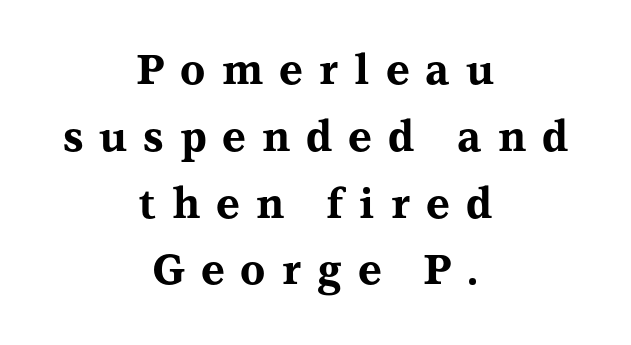
Q: Is the text bold? A: Yes.
Q: Is the text italic (slanted)? A: No, it is upright.
Q: Is the typeface a serif or a sans-serif typeface? A: Serif.
Q: Is the text underlined? A: No.
Q: How is the paragraph aligned? A: Centered.
Q: Is the spacing between letters normal or unusually wide? A: Unusually wide.
Q: Is the spacing between lines tight, normal or loose? A: Normal.
Q: Width (condensed, normal, or wide)? A: Wide.
Q: Stroke contrast? A: Medium.
Q: x-height? A: Medium.
Q: Monospaced? A: No.
